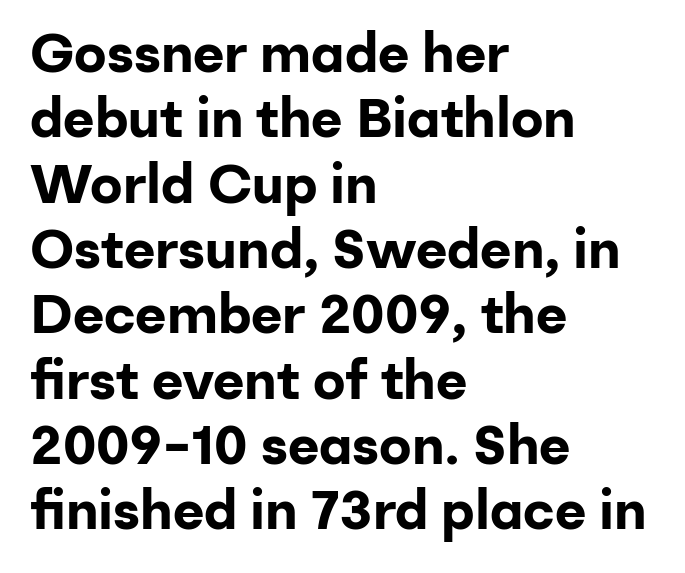
{"serif": "no", "italic": "no", "bold": "yes", "weight": "bold", "width": "normal", "stroke_contrast": "low", "x_height": "medium", "monospaced": "no", "underline": "no", "align": "left", "line_spacing_ratio": 1.21, "letter_spacing": "normal", "letter_spacing_em": 0.0, "glyph_px": 54}
